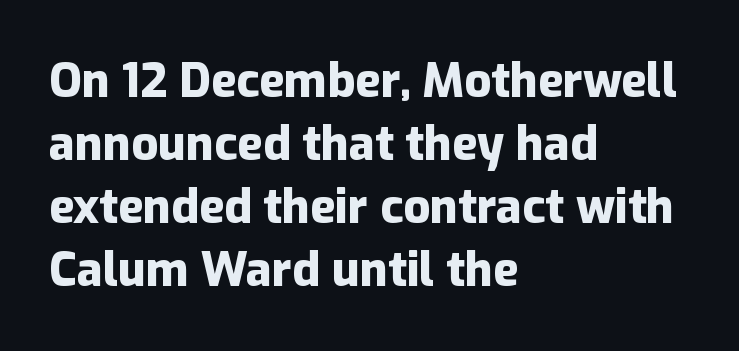
Thick stems and heavy bowls — unmistakably bold. Underline: absent. One glance says typical: line gaps are just what's usual. The gaps between neighbouring characters are ordinary and unremarkable.
